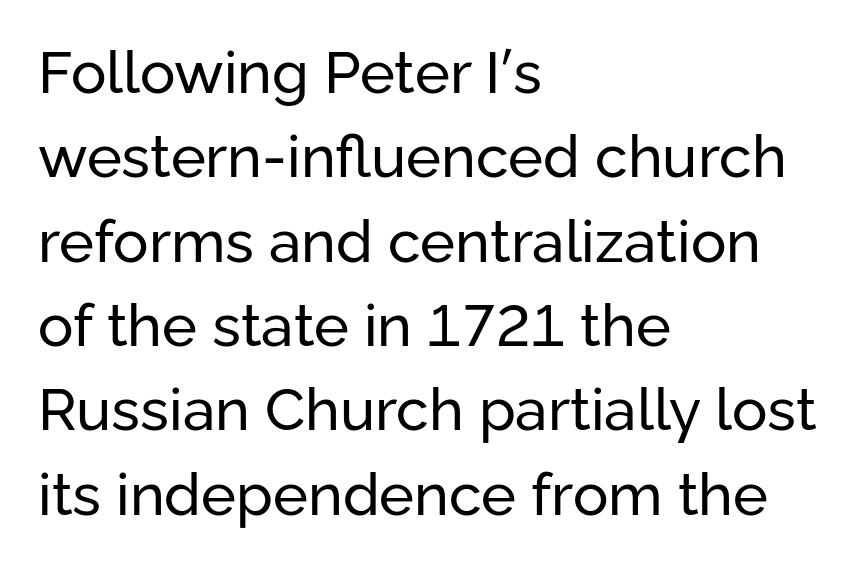
The image shows 59 px regular-weight sans-serif type, upright; set left-aligned, normal line spacing (1.43x), normal letter spacing, not underlined; low stroke contrast and a medium x-height.
